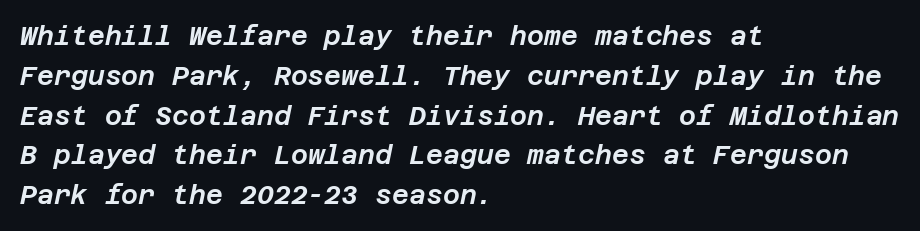
Decoration check: the copy has no underline. Quick note: italic. Successive baselines arrive at the customary interval. Words appear dense and cohesive because spacing is normal. The ragged edge is on the right, which tells us the setting is flush left.
